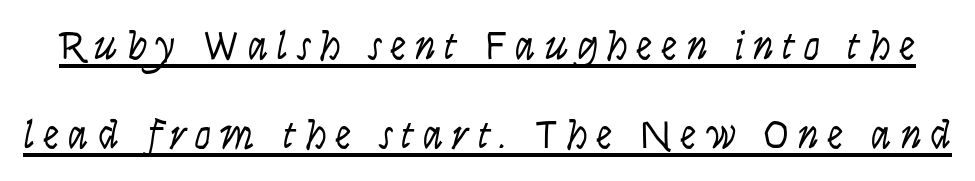
Q: Is the text bold? A: No.
Q: Is the text italic (slanted)? A: Yes, it leans right by about 9 degrees.
Q: Is the text underlined? A: Yes.
Q: Is the spacing between letters normal or unusually wide? A: Unusually wide.
Q: Is the spacing between lines tight, normal or loose? A: Loose.
Q: Width (condensed, normal, or wide)? A: Condensed.
Q: Stroke contrast? A: Low.
Q: x-height? A: Large.
Q: Monospaced? A: No.
